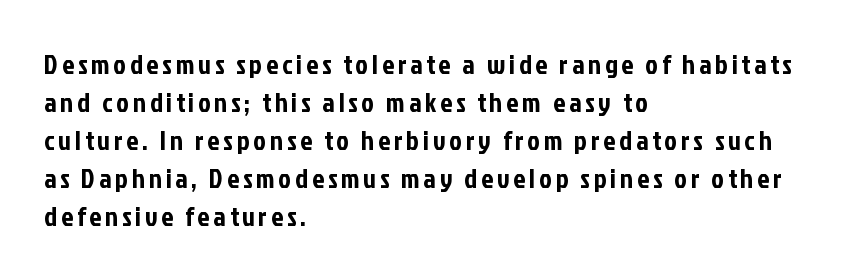
{"italic": "no", "underline": "no", "align": "left", "line_spacing": "normal", "line_spacing_ratio": 1.41, "glyph_px": 27}
